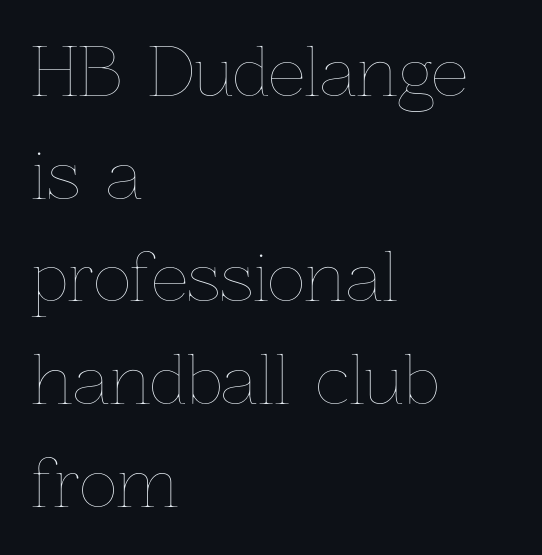
Unmarked baselines from the first word to the last. Does the copy run flush right? No — it runs flush left. No extra tracking has been applied to these lines. The weight tops out at a normal text grade.
